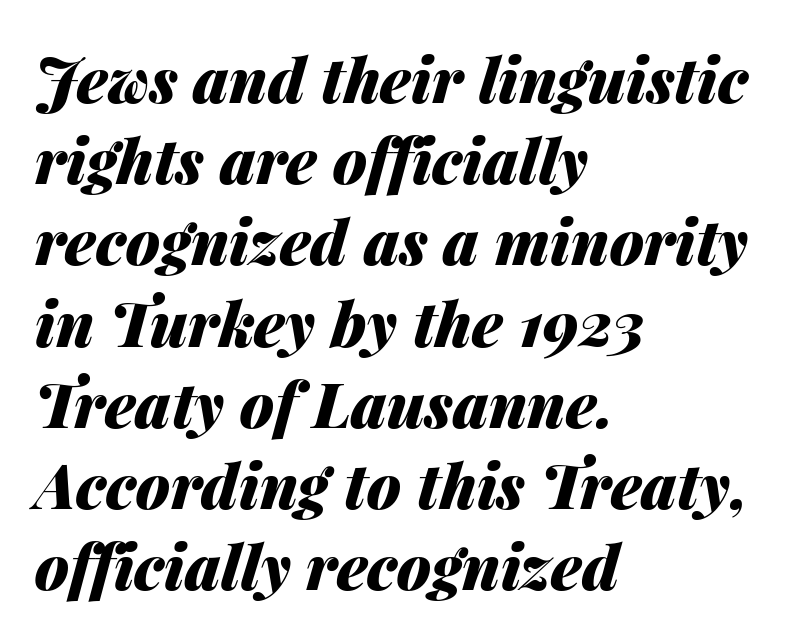
{"italic": "yes", "lean": "right", "slant_degrees": 14, "bold": "yes", "weight": "heavy", "width": "normal", "stroke_contrast": "medium", "x_height": "medium", "monospaced": "no", "underline": "no", "align": "left", "line_spacing": "normal", "line_spacing_ratio": 1.31, "letter_spacing": "normal", "letter_spacing_em": 0.0, "glyph_px": 62}
